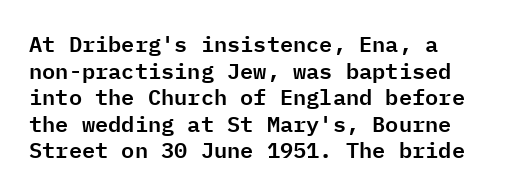
The lettering holds an erect, upright posture throughout. Inter-character spacing is left at the font's built-in metrics. Has an underline been added? It has not.
